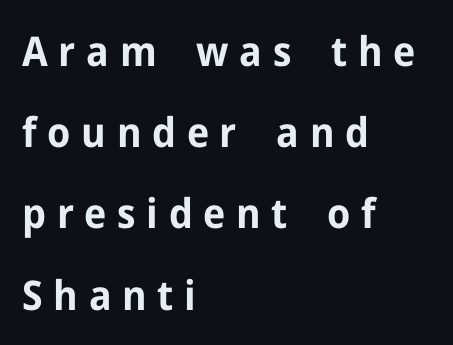
{"serif": "no", "italic": "no", "bold": "yes", "weight": "bold", "width": "normal", "stroke_contrast": "low", "x_height": "medium", "monospaced": "no", "underline": "no", "align": "left", "line_spacing": "loose", "line_spacing_ratio": 1.98, "letter_spacing": "wide", "letter_spacing_em": 0.26, "glyph_px": 41}
